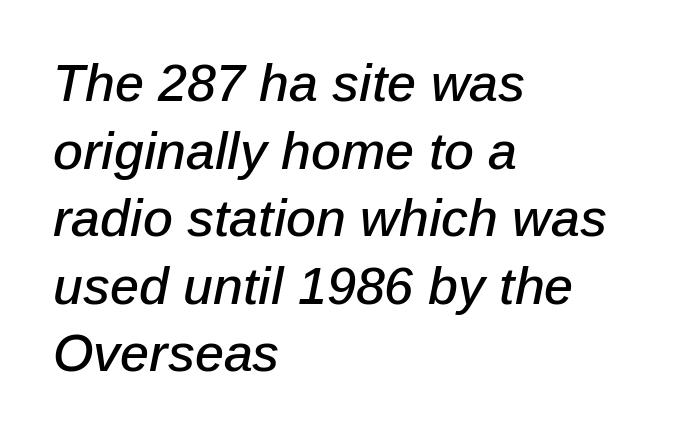
{"italic": "yes", "lean": "right", "slant_degrees": 12, "width": "normal", "stroke_contrast": "low", "x_height": "medium", "monospaced": "no", "underline": "no", "align": "left", "line_spacing": "normal", "line_spacing_ratio": 1.3, "letter_spacing": "normal", "letter_spacing_em": 0.0, "glyph_px": 52}
